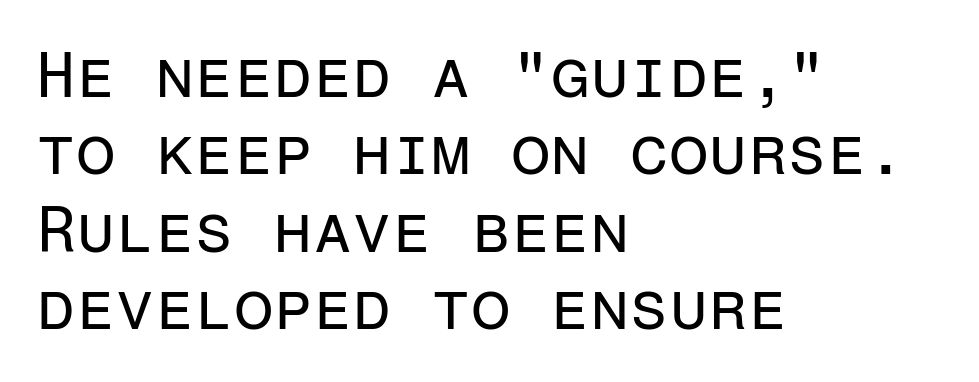
The image shows 64 px regular-weight sans-serif type, upright, monospaced; set left-aligned, line spacing 1.21x, normal letter spacing, not underlined; low stroke contrast and a medium x-height.
